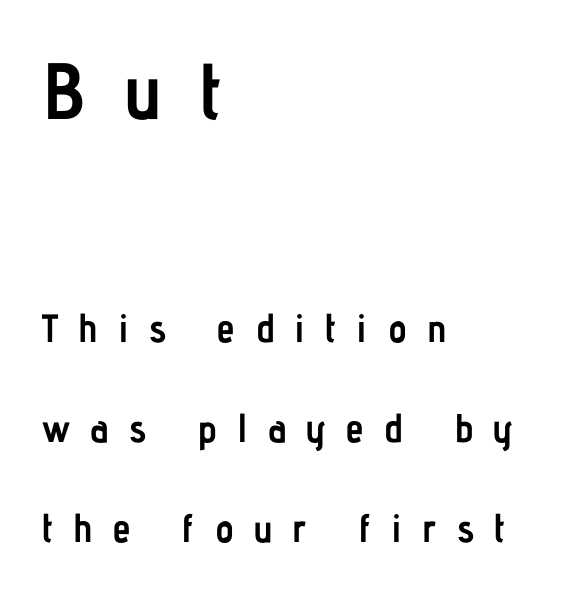
The image shows 79 px semibold, condensed sans-serif type, upright; set left-aligned, loose line spacing (2.5x), unusually wide letter spacing (+0.5 em), not underlined; the first (top) block is 1.98x larger; low stroke contrast and a medium x-height.
